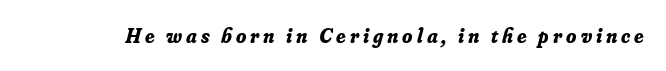
The image shows 21 px bold type, italic (leaning right); set not underlined.
